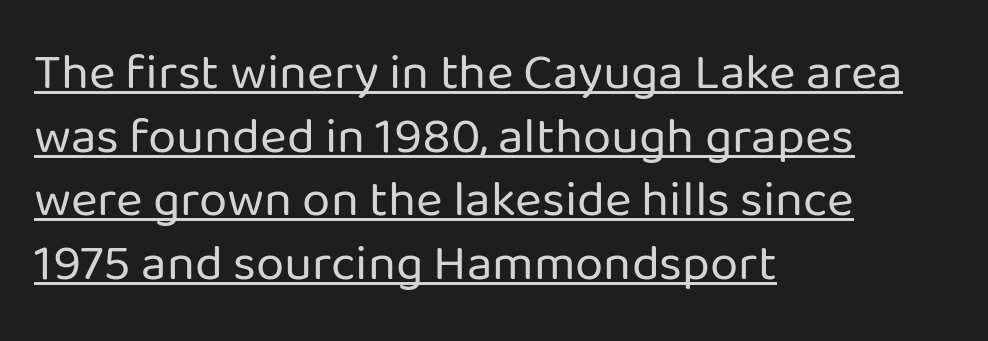
The rendering keeps characters at their native spacing. Italic: no, the glyphs are upright roman. In designer terms, the underline attribute is active on this setting. Looks like regular typesetting: each glyph gets only the width it needs. The setting favours the left margin, as ordinary paragraphs usually do. Is the type heavy? It reads as light-to-regular instead.
